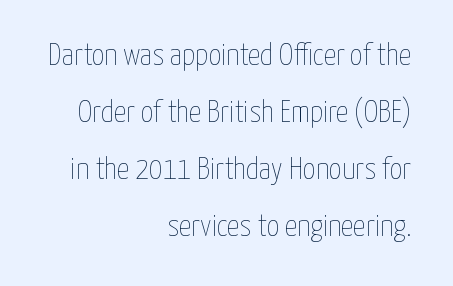
Italic? Not at all — the glyphs are vertical. Nothing heavy about these letters — not bold at all. Check under the words: just untouched page. The letters advance in unequal steps, a hallmark of proportional type. The face used here is rendered with its standard letterfit. This sample is right-justified, so line beginnings fall wherever the words allow.
